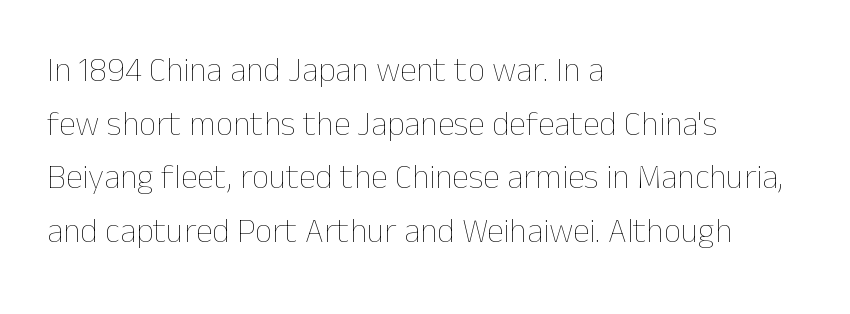
Q: Is the text bold? A: No.
Q: Is the text italic (slanted)? A: No, it is upright.
Q: Is the text underlined? A: No.
Q: How is the paragraph aligned? A: Left-aligned.
Q: Is the spacing between letters normal or unusually wide? A: Normal.
Q: Is the spacing between lines tight, normal or loose? A: Normal.
Q: Width (condensed, normal, or wide)? A: Normal.
Q: Stroke contrast? A: Low.
Q: x-height? A: Medium.
Q: Monospaced? A: No.
